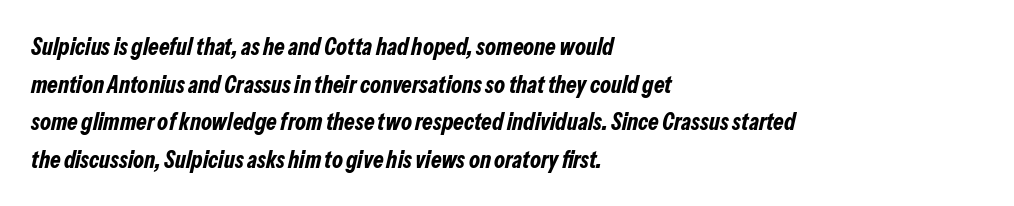
Q: Is the text bold? A: Yes.
Q: Is the text italic (slanted)? A: Yes, it leans right by about 13 degrees.
Q: Is the text underlined? A: No.
Q: How is the paragraph aligned? A: Left-aligned.
Q: Is the spacing between letters normal or unusually wide? A: Normal.
Q: Is the spacing between lines tight, normal or loose? A: Normal.
